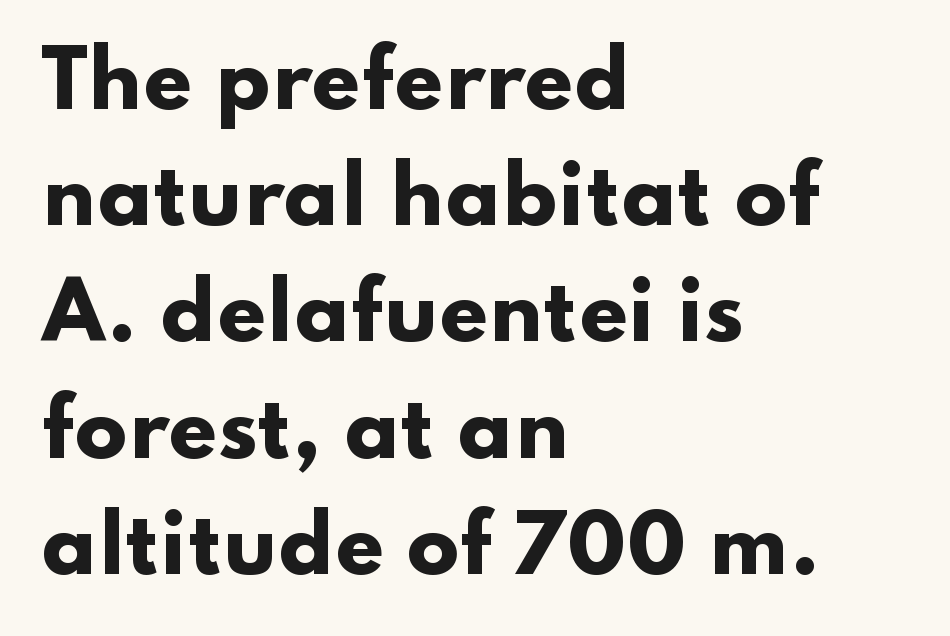
Short note: letters normally spaced. Serifs: no, the terminals of the letterforms are clean. The leading is moderate, giving the passage an even texture. Rule under the text: the space is simply empty.
